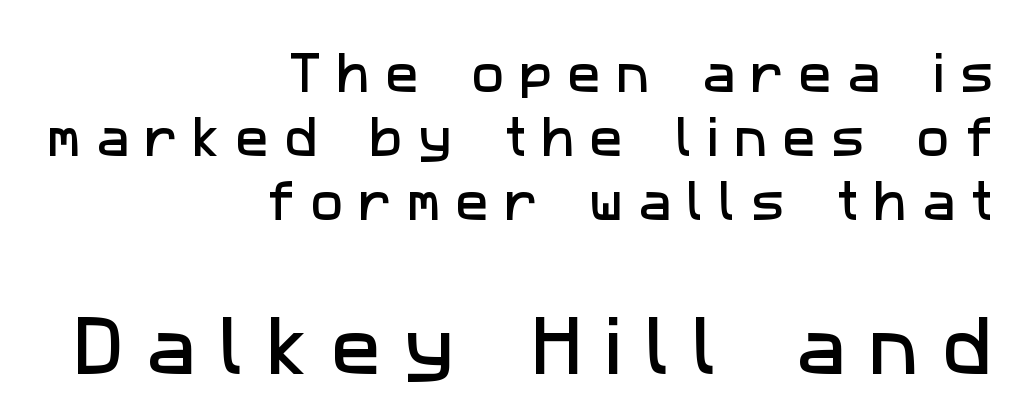
Q: Is the typeface a serif or a sans-serif typeface? A: Sans-serif.
Q: Is the text underlined? A: No.
Q: How is the paragraph aligned? A: Right-aligned.
Q: Is the spacing between letters normal or unusually wide? A: Unusually wide.
Q: Is the spacing between lines tight, normal or loose? A: Normal.
Q: Which block of text is set in a larger size, the first (top) or the second (bottom)? A: The second (bottom) one.
Q: Width (condensed, normal, or wide)? A: Normal.
Q: Stroke contrast? A: Low.
Q: x-height? A: Medium.
Q: Monospaced? A: No.
